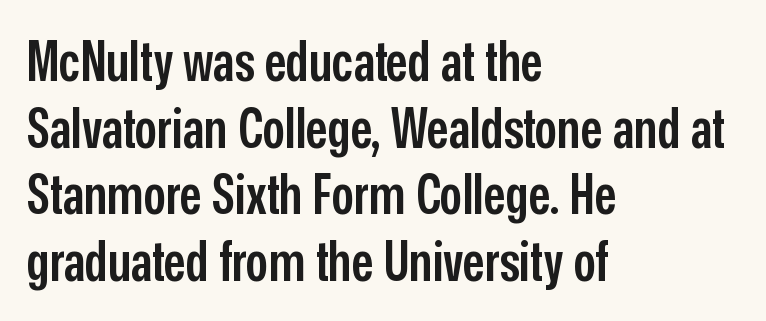
{"serif": "no", "italic": "no", "bold": "semi", "weight": "semibold", "width": "condensed", "stroke_contrast": "low", "x_height": "medium", "monospaced": "no", "underline": "no", "align": "left", "line_spacing_ratio": 1.21, "letter_spacing": "normal", "letter_spacing_em": 0.0, "glyph_px": 55}
